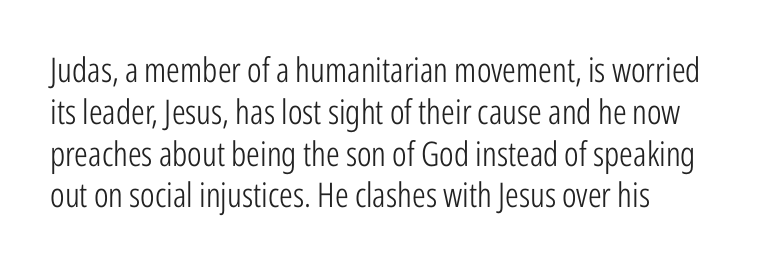
{"serif": "no", "italic": "no", "bold": "no", "weight": "light", "width": "condensed", "stroke_contrast": "low", "x_height": "medium", "monospaced": "no", "underline": "no", "align": "left", "line_spacing_ratio": 1.23, "letter_spacing": "normal", "letter_spacing_em": 0.0, "glyph_px": 34}
